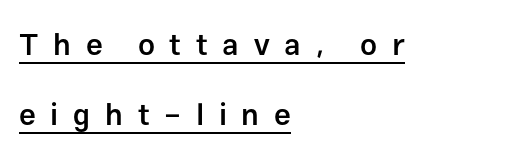
Q: Is the text bold? A: Semi-bold.
Q: Is the text italic (slanted)? A: No, it is upright.
Q: Is the typeface a serif or a sans-serif typeface? A: Sans-serif.
Q: Is the text underlined? A: Yes.
Q: How is the paragraph aligned? A: Left-aligned.
Q: Is the spacing between letters normal or unusually wide? A: Unusually wide.
Q: Is the spacing between lines tight, normal or loose? A: Loose.
Q: Width (condensed, normal, or wide)? A: Normal.
Q: Stroke contrast? A: Low.
Q: x-height? A: Medium.
Q: Monospaced? A: No.
